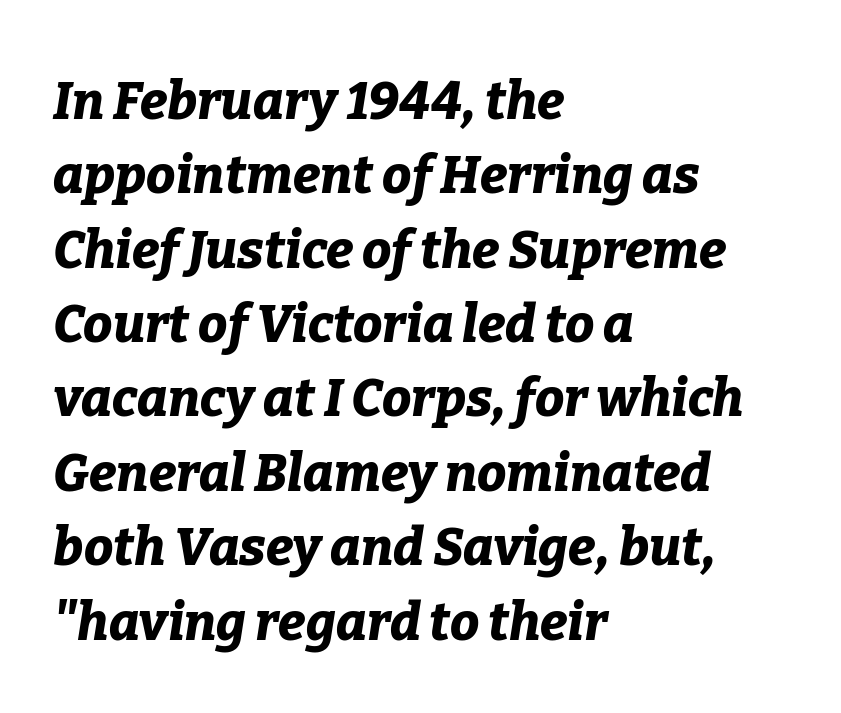
The image shows 52 px bold type, italic (leaning right); set left-aligned, normal line spacing (1.43x), normal letter spacing, not underlined; low stroke contrast and a medium x-height.
